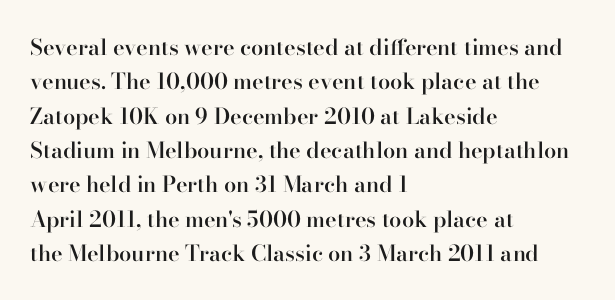
{"italic": "no", "bold": "semi", "underline": "no", "align": "left", "line_spacing": "normal", "line_spacing_ratio": 1.56, "letter_spacing": "normal", "letter_spacing_em": 0.0, "glyph_px": 22}
